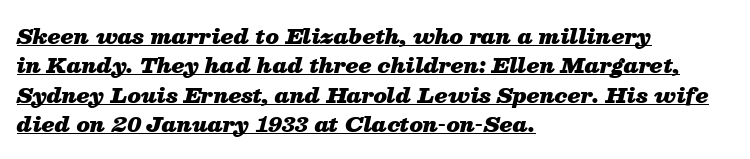
Q: Is the text bold? A: Yes.
Q: Is the text italic (slanted)? A: Yes, it leans right by about 13 degrees.
Q: Is the text underlined? A: Yes.
Q: How is the paragraph aligned? A: Left-aligned.
Q: Is the spacing between letters normal or unusually wide? A: Normal.
Q: Is the spacing between lines tight, normal or loose? A: Normal.
